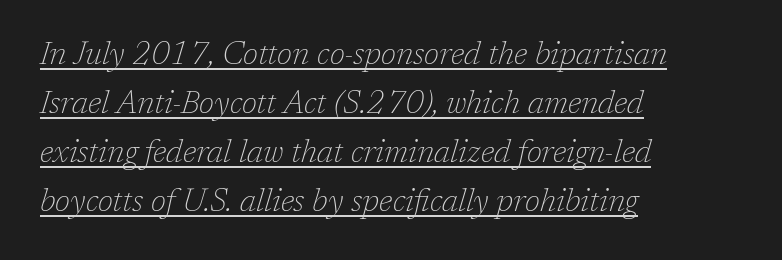
The typeface has the unassuming heft of standard copy or less. The paragraph shown leans on its left margin. Classification — serif. Proportional: the letters do not fall into vertical columns. Like a heading marked for emphasis, these lines bear an underscore. Summary of vertical rhythm: regular, with standard interline spacing.
